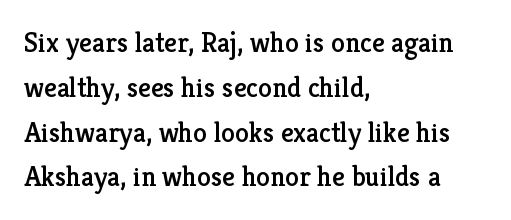
The image shows 28 px serif type, upright; set left-aligned, normal line spacing (1.6x), normal letter spacing, not underlined; low stroke contrast and a medium x-height.
